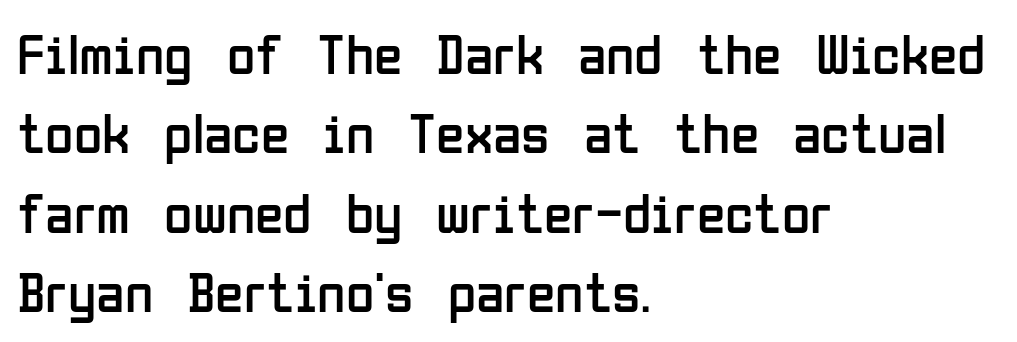
{"serif": "no", "italic": "no", "bold": "no", "weight": "regular", "width": "condensed", "stroke_contrast": "low", "x_height": "medium", "monospaced": "no", "underline": "no", "align": "left", "line_spacing": "normal", "line_spacing_ratio": 1.37, "letter_spacing": "normal", "letter_spacing_em": 0.0, "glyph_px": 58}
